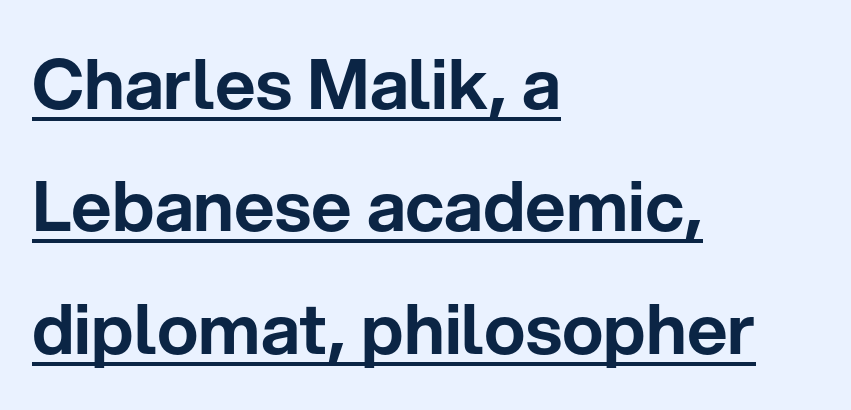
{"serif": "no", "italic": "no", "width": "normal", "stroke_contrast": "low", "x_height": "medium", "monospaced": "no", "underline": "yes", "align": "left", "line_spacing_ratio": 1.75, "letter_spacing": "normal", "letter_spacing_em": 0.0, "glyph_px": 70}
